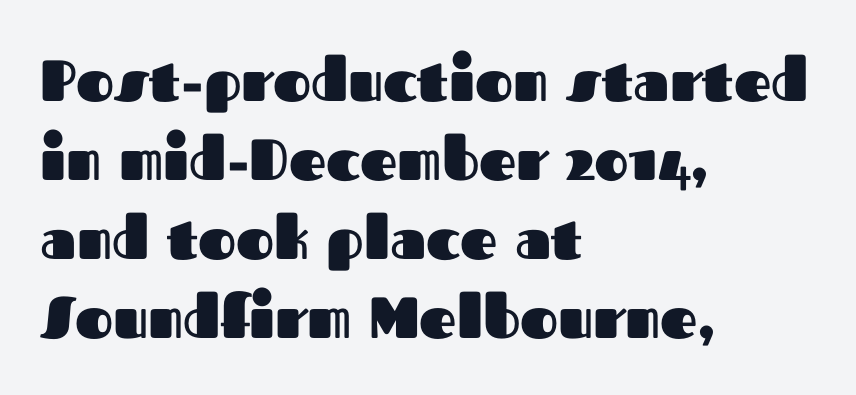
{"serif": "no", "italic": "no", "bold": "yes", "weight": "heavy", "width": "normal", "stroke_contrast": "medium", "x_height": "medium", "monospaced": "no", "underline": "no", "align": "left", "line_spacing": "normal", "line_spacing_ratio": 1.36, "letter_spacing": "normal", "letter_spacing_em": 0.0, "glyph_px": 58}
